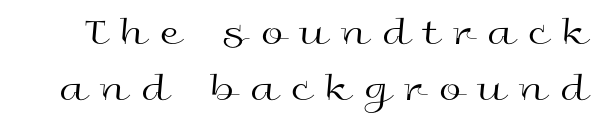
Q: Is the text bold? A: No.
Q: Is the text italic (slanted)? A: No, it is upright.
Q: Is the typeface a serif or a sans-serif typeface? A: Sans-serif.
Q: Is the text underlined? A: No.
Q: Is the spacing between letters normal or unusually wide? A: Unusually wide.
Q: Is the spacing between lines tight, normal or loose? A: Normal.
Q: Width (condensed, normal, or wide)? A: Wide.
Q: x-height? A: Medium.
Q: Monospaced? A: No.
